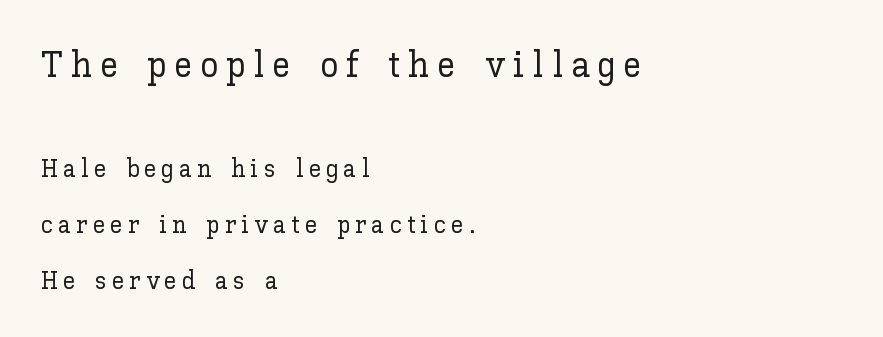
The words here are not underlined. The typography opts for an upright posture over an oblique one. Here the designer chose a conventional face with non-uniform glyph widths. This sample trades compactness for vertical openness between lines. Leftover space on each line is placed entirely after the last word.
